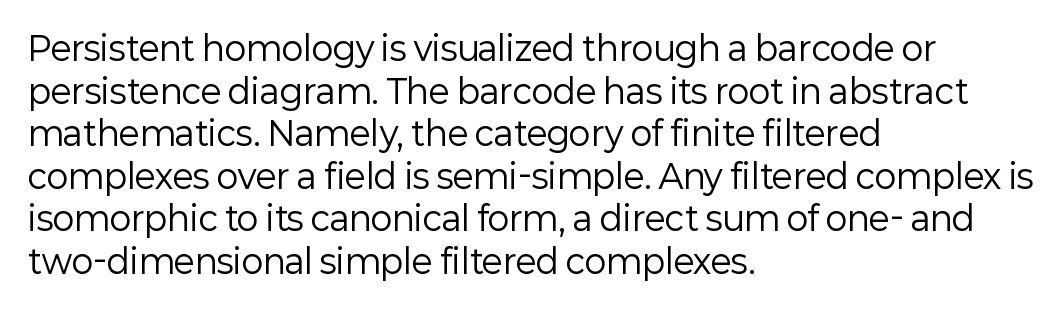
How would I describe the line gaps? Plain and ordinary. A typesetter would call this proportional, since set widths differ per character. The font family rendered here belongs to the sans-serif group. No chunkiness to these letters — they're not bold. Clear beneath every line of the passage. Line starts are locked; line ends wander.
